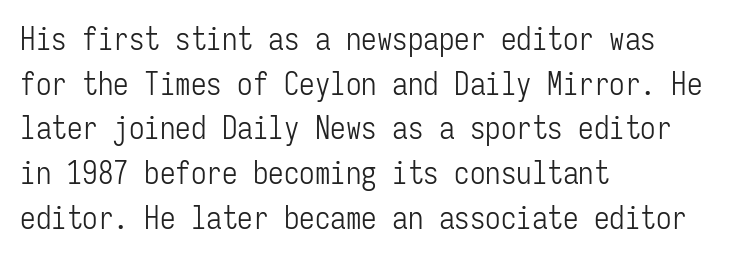
{"serif": "no", "italic": "no", "bold": "no", "weight": "light", "width": "condensed", "stroke_contrast": "low", "x_height": "medium", "monospaced": "yes", "underline": "no", "align": "left", "line_spacing": "normal", "line_spacing_ratio": 1.44, "letter_spacing": "normal", "letter_spacing_em": 0.0, "glyph_px": 31}
